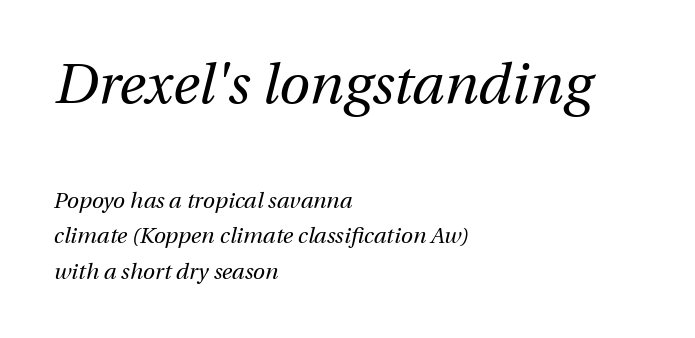
{"italic": "yes", "lean": "right", "slant_degrees": 12, "bold": "no", "weight": "regular", "width": "normal", "stroke_contrast": "medium", "x_height": "medium", "monospaced": "no", "underline": "no", "align": "left", "line_spacing": "normal", "line_spacing_ratio": 1.61, "letter_spacing": "normal", "letter_spacing_em": 0.0, "larger_block": "first", "size_ratio": 2.55, "glyph_px": 56}
